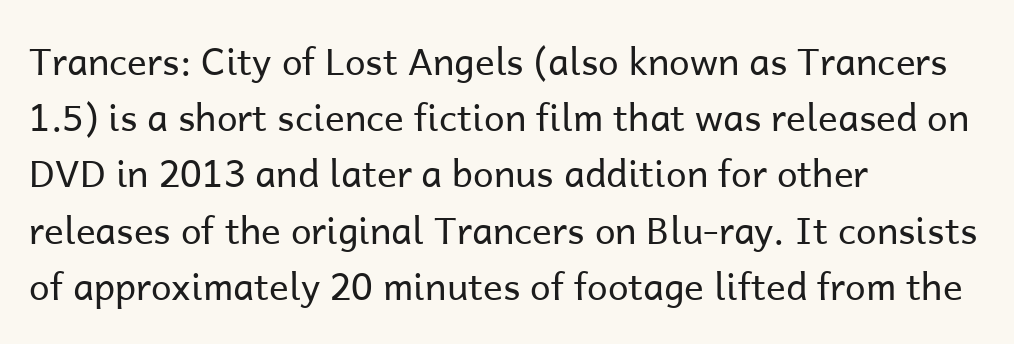
Casual observation: everything's shoved over to the left. A clean baseline with only descenders dipping below it. These lines are rendered in a variable-pitch font. The type is set solid horizontally, with unmodified tracking.
